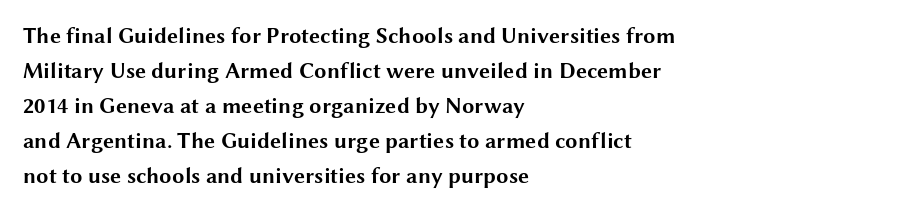
Horizontal bands of white between lines are of average thickness. The rendering keeps characters at their native spacing. Line beginnings align vertically; line endings do not. The font is running at its bold setting. No italicization has been applied; the sample stays upright.
